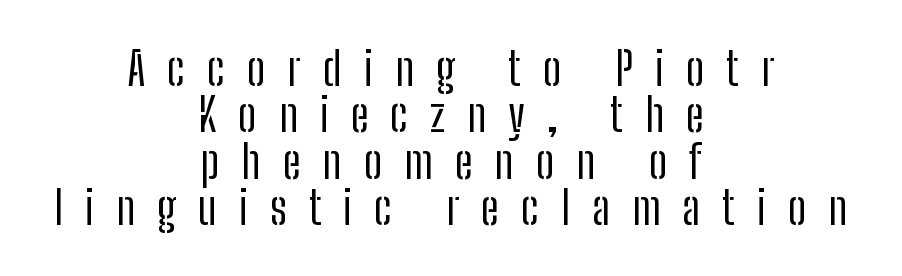
Upright lettering throughout. Looks like regular typesetting: each glyph gets only the width it needs. Which margin do the lines hug? Neither — every line sits in the middle. Check where the strokes stop: nothing finishes them off — pure sans. The foot of each line stays bare and open. Does the leading feel generous? Not at all — it's pinched.
